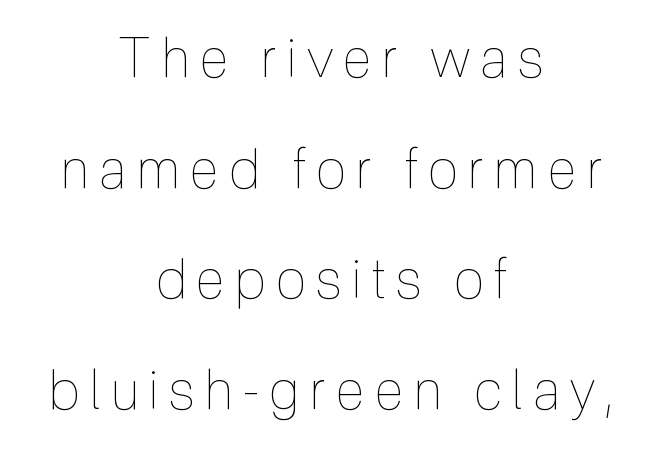
Every row of glyphs is offset so its center matches the block's center. Bare-footed words on every line. The rendering uses a large line-height, opening up the rows. If you drew a line through each stem, it would be perfectly vertical. A light-to-regular cut is what we see here.
